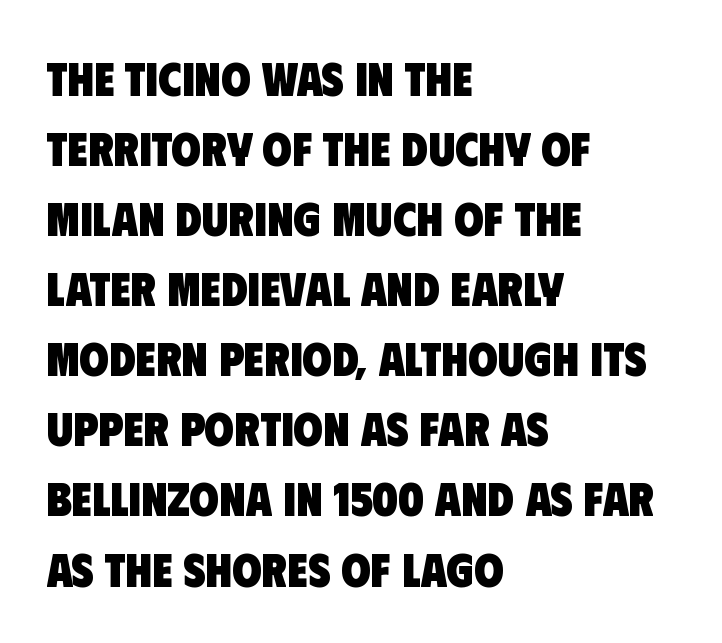
{"serif": "no", "bold": "yes", "weight": "heavy", "width": "condensed", "stroke_contrast": "low", "x_height": "large", "monospaced": "no", "underline": "no", "align": "left", "line_spacing": "normal", "line_spacing_ratio": 1.46, "letter_spacing": "normal", "letter_spacing_em": 0.0, "glyph_px": 48}
